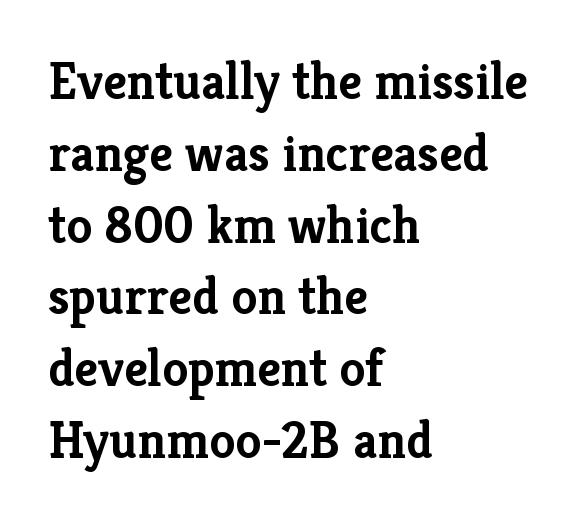
Strokes here are thick enough to call this a true bold. Check under the words: just untouched page. Ascenders rise straight up at ninety degrees. Whoever set this chose a conventional vertical rhythm. The text block is weighted toward the left margin, trailing off unevenly rightward. These lines are composed in type with serifs.
